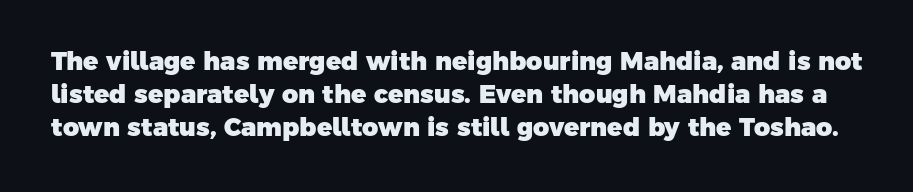
Q: Is the text bold? A: Yes.
Q: Is the text underlined? A: No.
Q: Is the spacing between letters normal or unusually wide? A: Normal.
Q: Is the spacing between lines tight, normal or loose? A: Normal.
